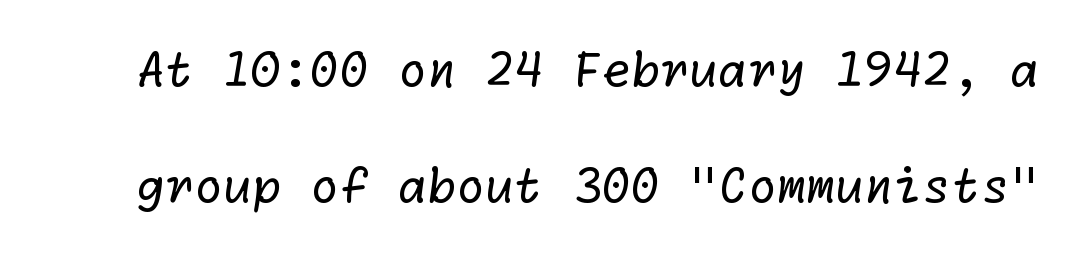
Horizontal bands of white between lines are thick stripes. The glyphs are unaccompanied by any horizontal stroke below them. The type is set solid horizontally, with unmodified tracking. A light-to-regular cut is what we see here.
